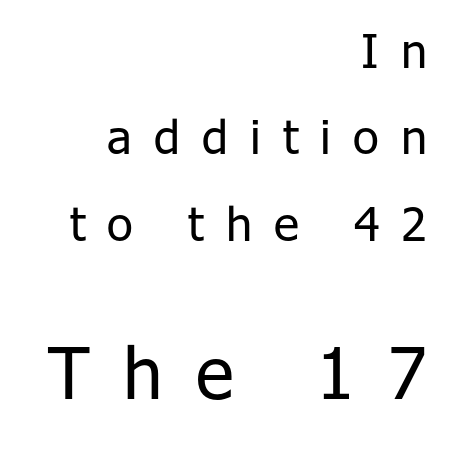
Q: Is the text bold? A: No.
Q: Is the text italic (slanted)? A: No, it is upright.
Q: Is the typeface a serif or a sans-serif typeface? A: Sans-serif.
Q: Is the text underlined? A: No.
Q: How is the paragraph aligned? A: Right-aligned.
Q: Is the spacing between letters normal or unusually wide? A: Unusually wide.
Q: Which block of text is set in a larger size, the first (top) or the second (bottom)? A: The second (bottom) one.
Q: Width (condensed, normal, or wide)? A: Normal.
Q: Stroke contrast? A: Low.
Q: x-height? A: Medium.
Q: Monospaced? A: No.
